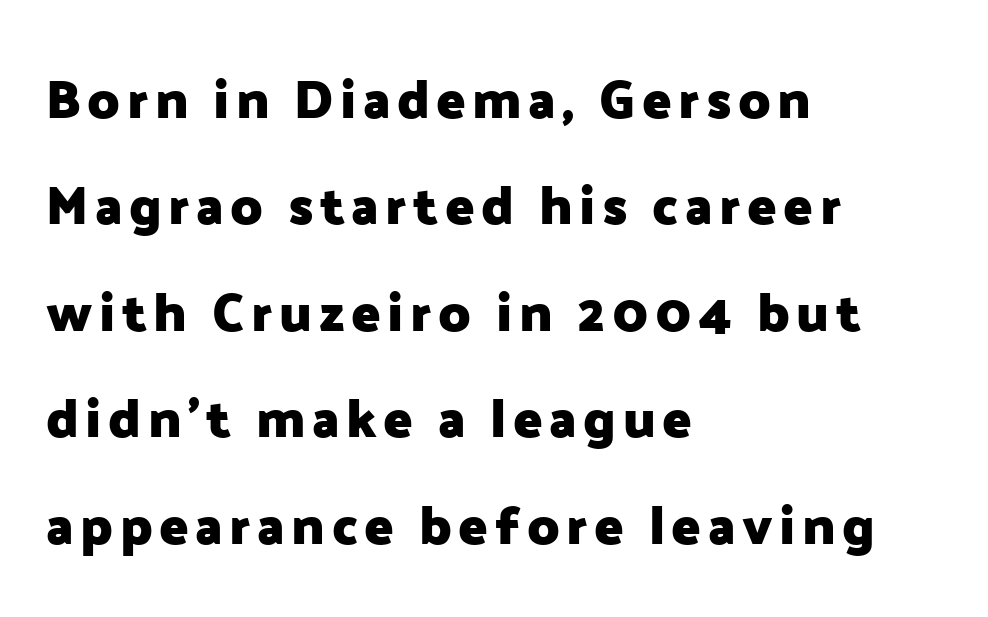
The text was rendered using a sans face with plain stroke endings. The text block is weighted toward the left margin, trailing off unevenly rightward. Decoration check: the copy has no underline. Typesetter's note: full bold, strokes at maximum text heaviness.
